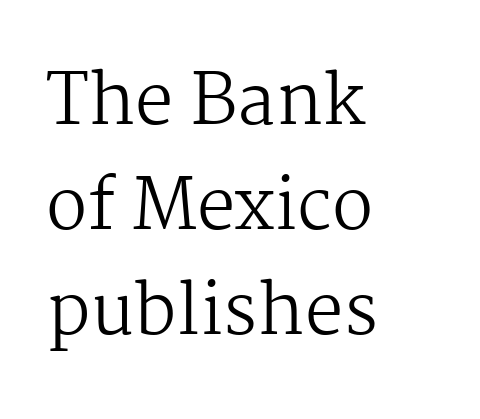
Here the designer chose a conventional face with non-uniform glyph widths. Is this a sans? No — the strokes have serifs. Rendered with straight, roman letterforms. These lines are set flush left with a ragged right edge. The zone under the glyphs is completely vacant. Summary of weight: not heavy and not bold.
